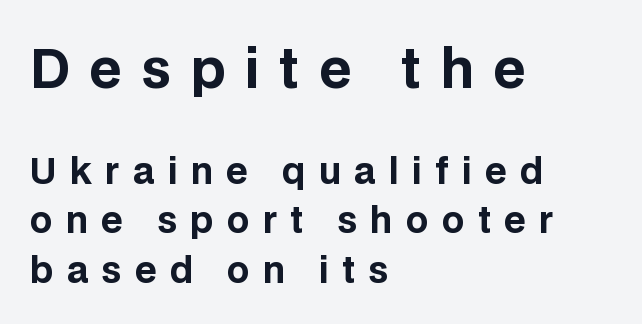
Q: Is the text bold? A: Yes.
Q: Is the text italic (slanted)? A: No, it is upright.
Q: Is the typeface a serif or a sans-serif typeface? A: Sans-serif.
Q: Is the text underlined? A: No.
Q: How is the paragraph aligned? A: Left-aligned.
Q: Is the spacing between letters normal or unusually wide? A: Unusually wide.
Q: Is the spacing between lines tight, normal or loose? A: Normal.
Q: Which block of text is set in a larger size, the first (top) or the second (bottom)? A: The first (top) one.
Q: Width (condensed, normal, or wide)? A: Normal.
Q: Stroke contrast? A: Low.
Q: x-height? A: Large.
Q: Monospaced? A: No.
